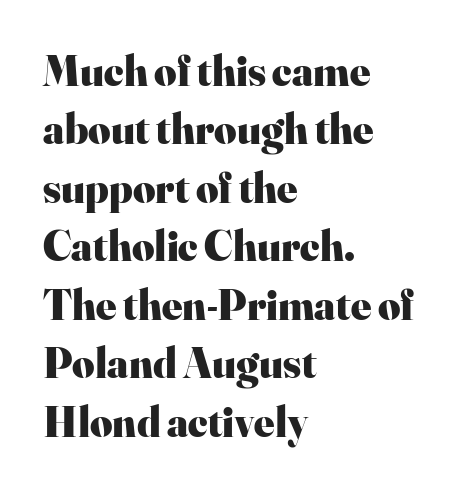
The image shows 43 px heavy serif type, upright; set left-aligned, normal line spacing (1.36x), normal letter spacing, not underlined; high stroke contrast and a small x-height.
